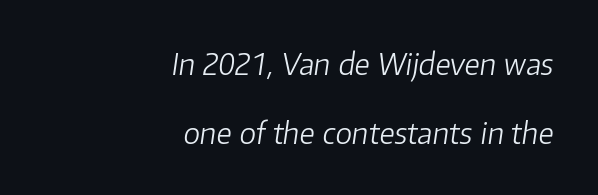
The image shows 30 px light type, italic (leaning right); set right-aligned, loose line spacing (2.3x), normal letter spacing, not underlined; low stroke contrast and a medium x-height.
